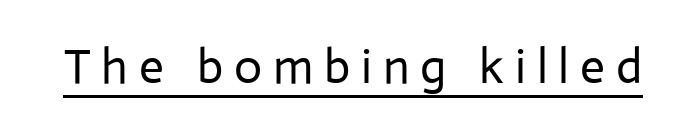
Q: Is the text bold? A: No.
Q: Is the text italic (slanted)? A: No, it is upright.
Q: Is the typeface a serif or a sans-serif typeface? A: Sans-serif.
Q: Is the text underlined? A: Yes.
Q: Is the spacing between letters normal or unusually wide? A: Unusually wide.
Q: Width (condensed, normal, or wide)? A: Normal.
Q: Stroke contrast? A: Low.
Q: x-height? A: Medium.
Q: Monospaced? A: No.
